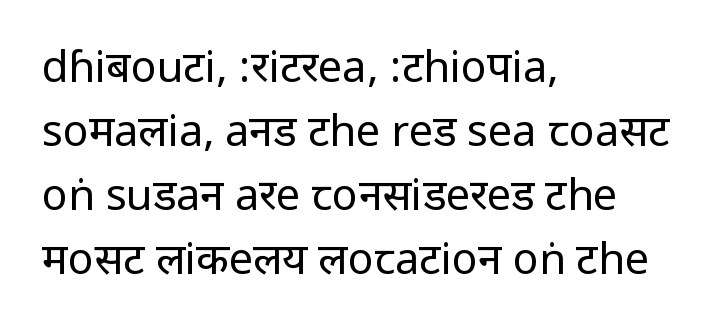
{"serif": "no", "italic": "no", "bold": "no", "weight": "regular", "width": "condensed", "stroke_contrast": "low", "underline": "no", "align": "left", "line_spacing": "normal", "line_spacing_ratio": 1.49, "letter_spacing": "normal", "letter_spacing_em": 0.0, "glyph_px": 43}
